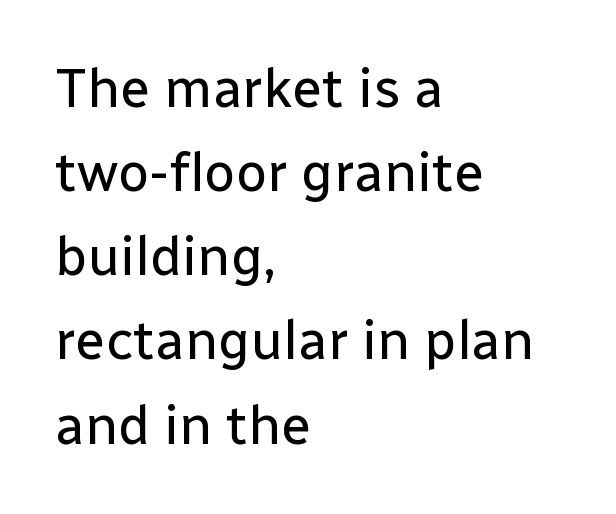
The image shows 55 px regular-weight sans-serif type, upright; set left-aligned, normal line spacing (1.53x), normal letter spacing, not underlined; low stroke contrast and a medium x-height.
